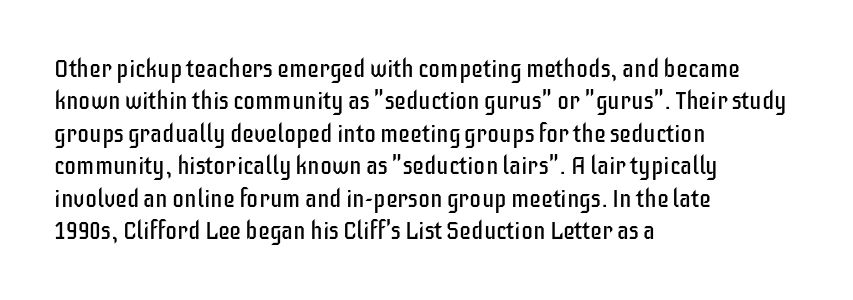
The image shows 24 px text type, upright; set left-aligned, normal line spacing (1.35x), normal letter spacing, not underlined.
